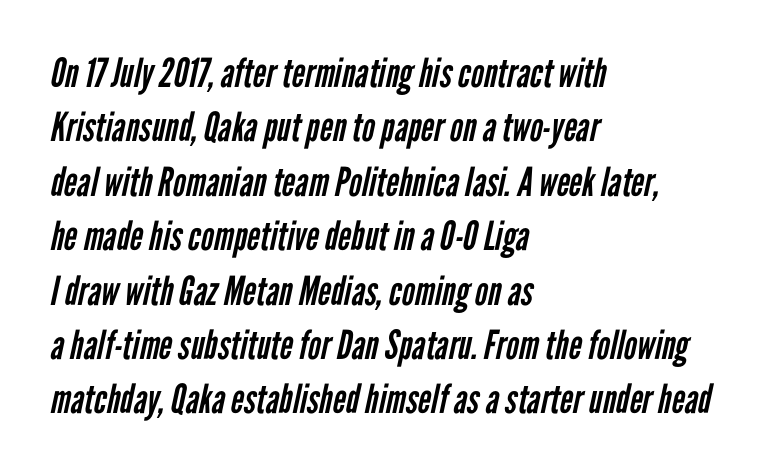
The image shows 40 px regular-weight, condensed sans-serif type; set left-aligned, normal line spacing (1.36x), normal letter spacing, not underlined; low stroke contrast and a medium x-height.
